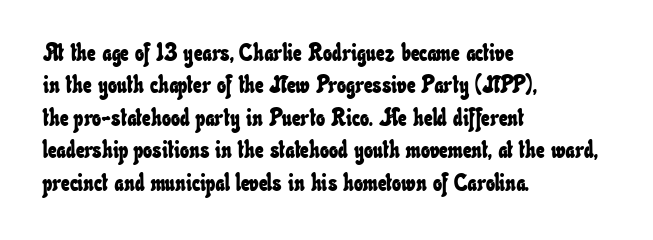
{"underline": "no", "align": "left", "line_spacing": "normal", "line_spacing_ratio": 1.35, "letter_spacing": "normal", "letter_spacing_em": 0.0, "glyph_px": 24}
